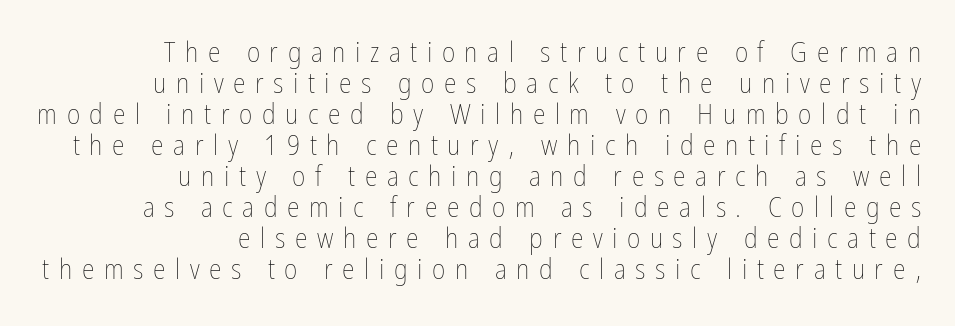
{"italic": "no", "bold": "no", "weight": "thin", "width": "condensed", "stroke_contrast": "low", "x_height": "medium", "monospaced": "no", "underline": "no", "align": "right", "line_spacing": "tight", "line_spacing_ratio": 1.07, "letter_spacing": "wide", "letter_spacing_em": 0.33, "glyph_px": 29}
